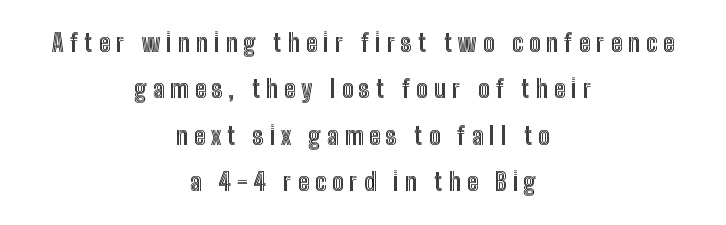
{"italic": "no", "underline": "no", "align": "center", "line_spacing": "loose", "line_spacing_ratio": 1.93, "letter_spacing": "wide", "letter_spacing_em": 0.25, "glyph_px": 24}
